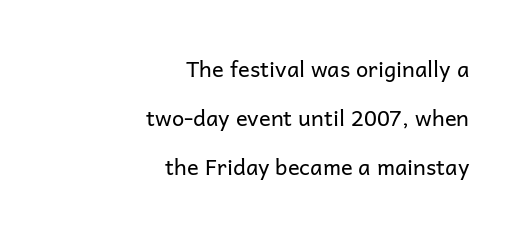
Q: Is the text bold? A: No.
Q: Is the text italic (slanted)? A: No, it is upright.
Q: Is the text underlined? A: No.
Q: How is the paragraph aligned? A: Right-aligned.
Q: Is the spacing between letters normal or unusually wide? A: Normal.
Q: Is the spacing between lines tight, normal or loose? A: Loose.
